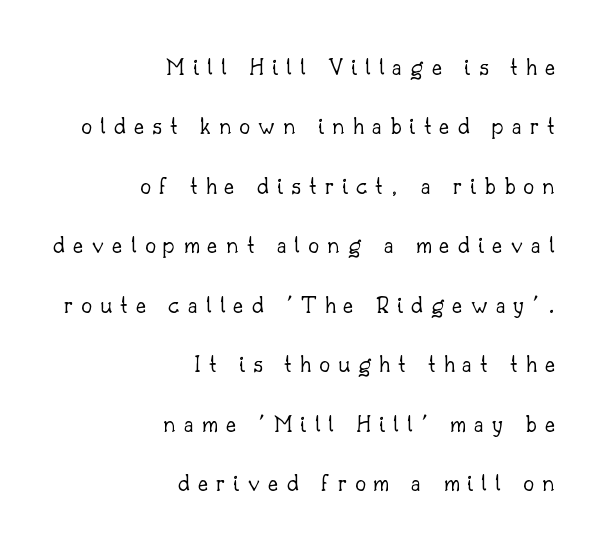
{"italic": "no", "bold": "no", "underline": "no", "align": "right", "line_spacing": "loose", "line_spacing_ratio": 2.38, "letter_spacing": "wide", "letter_spacing_em": 0.32, "glyph_px": 25}
